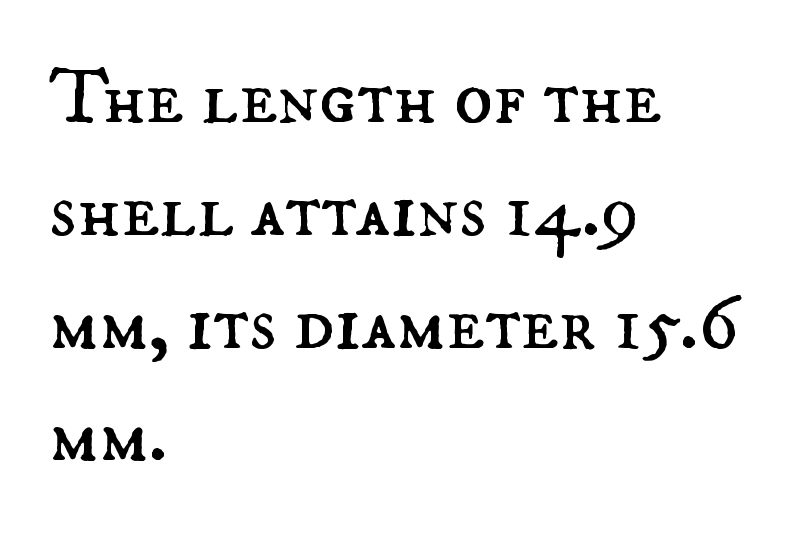
The image shows 80 px regular-weight type, upright; set left-aligned, normal line spacing (1.41x), normal letter spacing, not underlined; medium stroke contrast and a small x-height.
